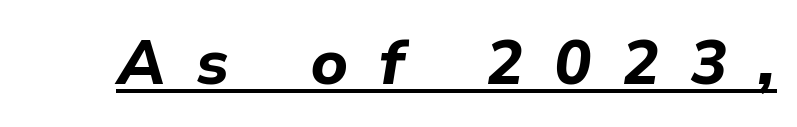
The image shows 62 px bold type, italic (leaning right); set unusually wide letter spacing (+0.5 em), underlined; low stroke contrast and a medium x-height.
